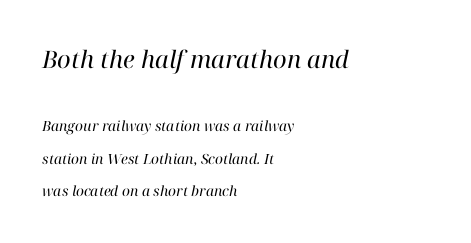
Q: Is the text bold? A: No.
Q: Is the text italic (slanted)? A: Yes, it leans right by about 12 degrees.
Q: Is the text underlined? A: No.
Q: How is the paragraph aligned? A: Left-aligned.
Q: Is the spacing between letters normal or unusually wide? A: Normal.
Q: Is the spacing between lines tight, normal or loose? A: Loose.
Q: Which block of text is set in a larger size, the first (top) or the second (bottom)? A: The first (top) one.
